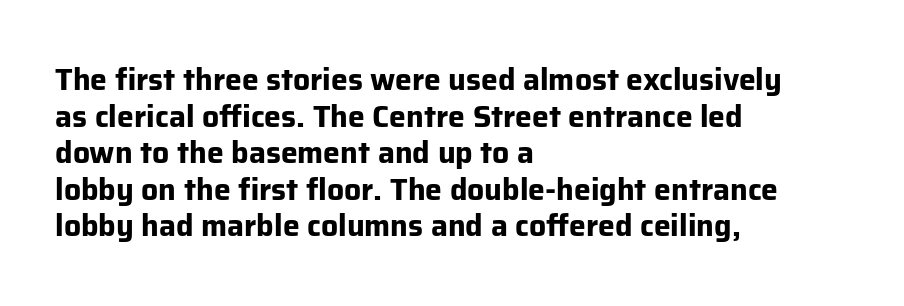
Varying glyph widths throughout — classic text-font behaviour. A classic flush-left, rag-right setting is used for this passage. You could call the tracking neutral — neither tight nor loose. The passage shown is not underscored anywhere.
